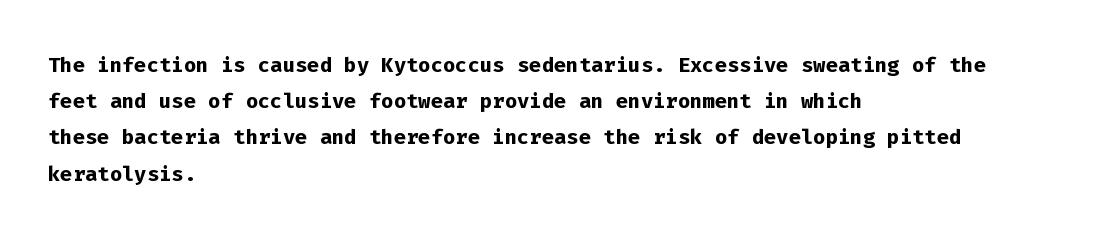
Q: Is the text bold? A: Yes.
Q: Is the text italic (slanted)? A: No, it is upright.
Q: Is the typeface a serif or a sans-serif typeface? A: Sans-serif.
Q: Is the text underlined? A: No.
Q: How is the paragraph aligned? A: Left-aligned.
Q: Is the spacing between letters normal or unusually wide? A: Normal.
Q: Is the spacing between lines tight, normal or loose? A: Normal.
Q: Width (condensed, normal, or wide)? A: Normal.
Q: Stroke contrast? A: Low.
Q: x-height? A: Medium.
Q: Monospaced? A: Yes.
